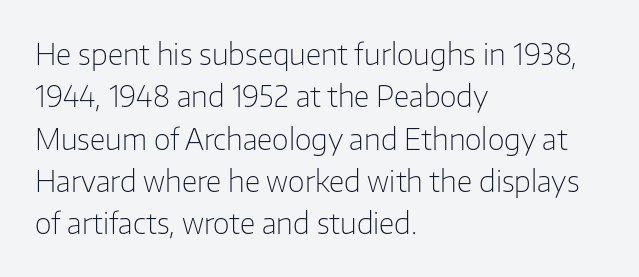
These glyphs show unthickened strokes, regular width or finer. Note the varied advance widths — an 'i' is clearly narrower than an 'm'. In terms of letterspacing, this is plain default setting. When letters stand straight like this, we call the style roman or upright. These lines are set flush left with a ragged right edge.
